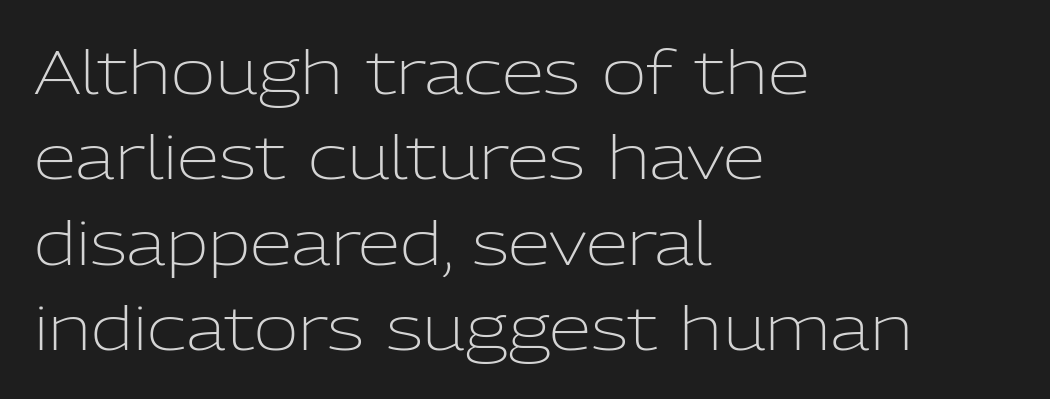
Q: Is the text bold? A: No.
Q: Is the text italic (slanted)? A: No, it is upright.
Q: Is the typeface a serif or a sans-serif typeface? A: Sans-serif.
Q: Is the text underlined? A: No.
Q: How is the paragraph aligned? A: Left-aligned.
Q: Is the spacing between letters normal or unusually wide? A: Normal.
Q: Is the spacing between lines tight, normal or loose? A: Normal.
Q: Width (condensed, normal, or wide)? A: Normal.
Q: Stroke contrast? A: Low.
Q: x-height? A: Medium.
Q: Monospaced? A: No.
